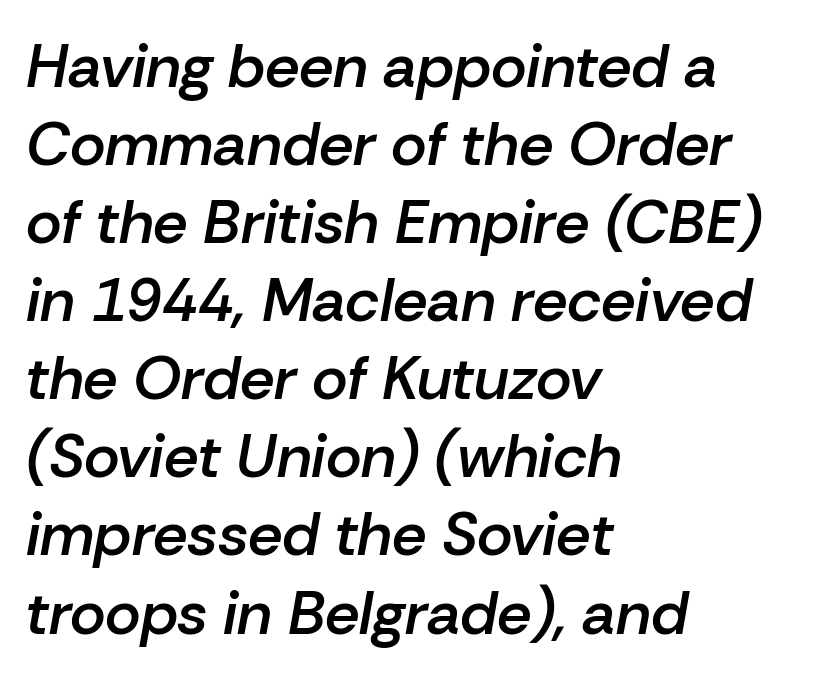
Q: Is the text bold? A: Semi-bold.
Q: Is the text italic (slanted)? A: Yes, it leans right by about 10 degrees.
Q: Is the text underlined? A: No.
Q: How is the paragraph aligned? A: Left-aligned.
Q: Is the spacing between letters normal or unusually wide? A: Normal.
Q: Is the spacing between lines tight, normal or loose? A: Normal.
Q: Width (condensed, normal, or wide)? A: Normal.
Q: Stroke contrast? A: Low.
Q: x-height? A: Medium.
Q: Monospaced? A: No.
